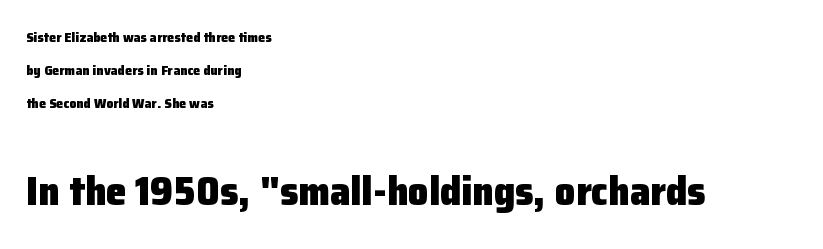
Q: Is the text bold? A: Yes.
Q: Is the text italic (slanted)? A: No, it is upright.
Q: Is the typeface a serif or a sans-serif typeface? A: Sans-serif.
Q: Is the text underlined? A: No.
Q: How is the paragraph aligned? A: Left-aligned.
Q: Is the spacing between letters normal or unusually wide? A: Normal.
Q: Is the spacing between lines tight, normal or loose? A: Loose.
Q: Which block of text is set in a larger size, the first (top) or the second (bottom)? A: The second (bottom) one.
Q: Width (condensed, normal, or wide)? A: Normal.
Q: Stroke contrast? A: Low.
Q: x-height? A: Medium.
Q: Monospaced? A: No.
